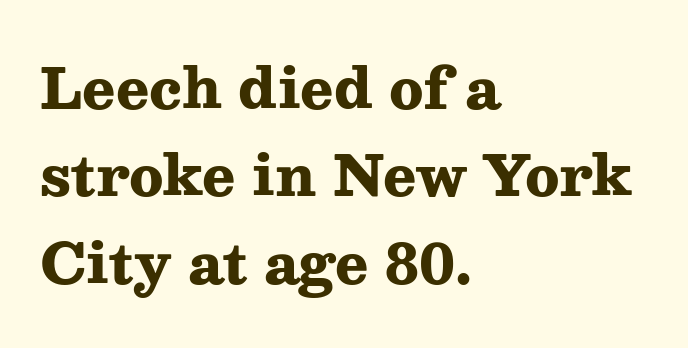
The image shows 55 px heavy, wide serif type, upright; set left-aligned, normal line spacing (1.59x), normal letter spacing, not underlined; medium stroke contrast and a medium x-height.
